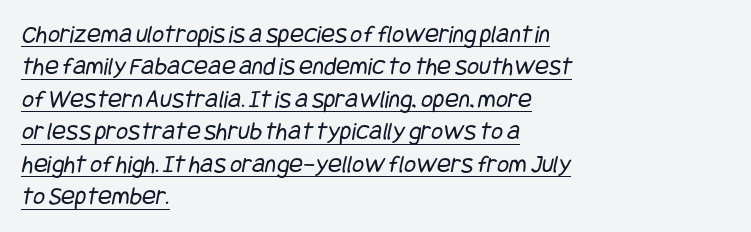
One-word summary of the alignment: left. Normally led — the rows are evenly, conventionally spaced. The gaps between neighbouring characters are ordinary and unremarkable. The strokes are not fattened; the text isn't bold. The specimen includes a rule beneath the text block's lines.
